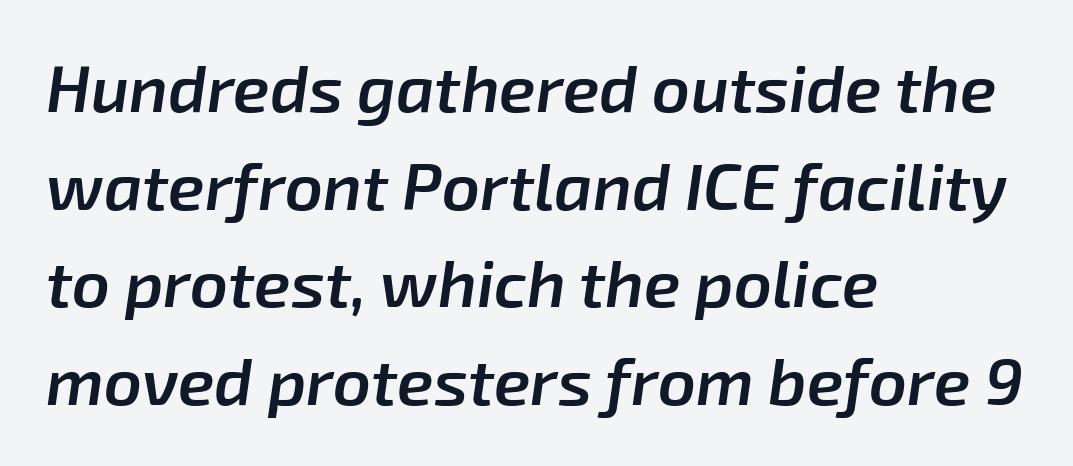
The image shows 66 px semibold type, italic (leaning right); set left-aligned, normal line spacing (1.48x), normal letter spacing, not underlined; low stroke contrast and a medium x-height.
